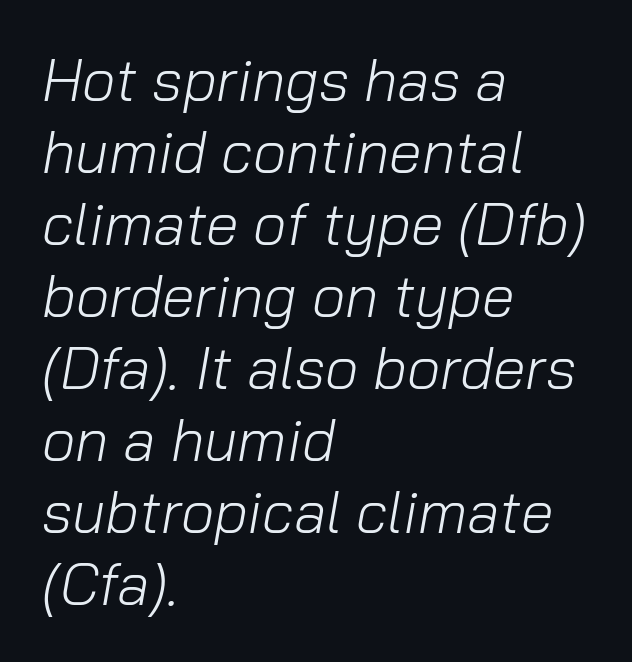
Each row of text sits above clean, open space. Layout note: lines flush left. Do the characters align in a grid? No, the font is proportional. The face used here is rendered with its standard letterfit. The typeface has the unassuming heft of standard copy or less. The glyphs look as if they've been sheared to an angle.
